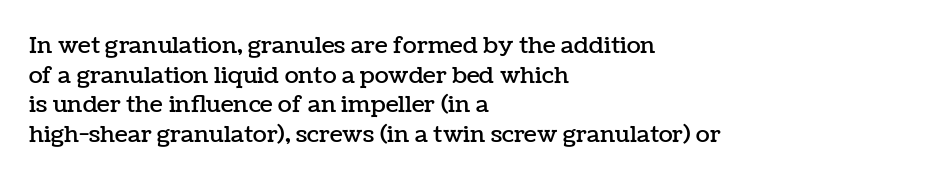
Descenders are the only things crossing below the line. A classic flush-left, rag-right setting is used for this passage. Upright lettering throughout. Quick note: interline space is typical. Letter spacing: default.
